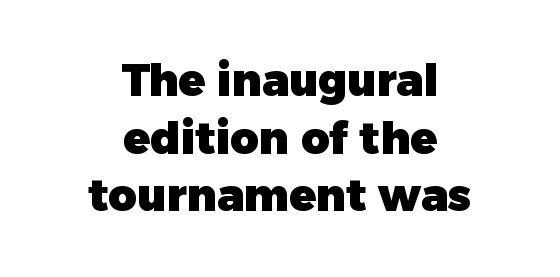
{"serif": "no", "italic": "no", "bold": "yes", "weight": "heavy", "width": "normal", "stroke_contrast": "low", "x_height": "medium", "monospaced": "no", "underline": "no", "align": "center", "line_spacing": "normal", "line_spacing_ratio": 1.31, "letter_spacing": "normal", "letter_spacing_em": 0.0, "glyph_px": 44}
